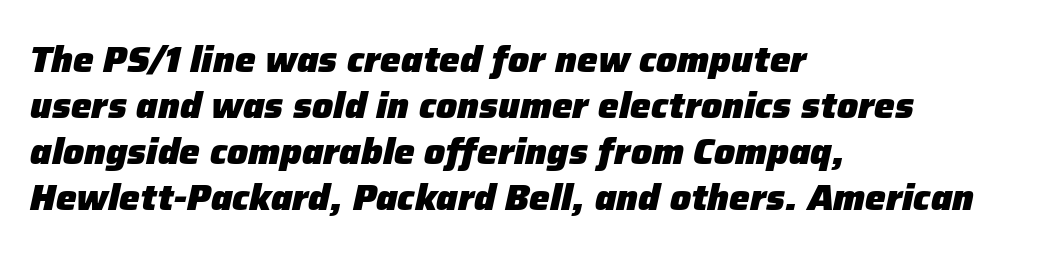
Q: Is the text bold? A: Yes.
Q: Is the text italic (slanted)? A: Yes, it leans right by about 12 degrees.
Q: Is the text underlined? A: No.
Q: How is the paragraph aligned? A: Left-aligned.
Q: Is the spacing between letters normal or unusually wide? A: Normal.
Q: Width (condensed, normal, or wide)? A: Normal.
Q: Stroke contrast? A: Low.
Q: x-height? A: Medium.
Q: Monospaced? A: No.
